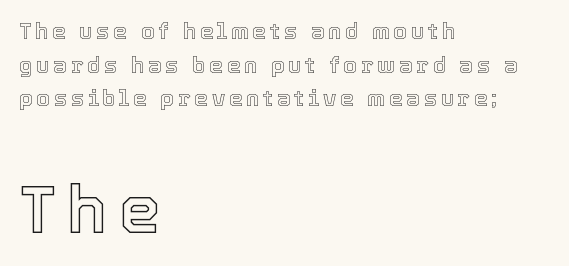
{"italic": "no", "width": "normal", "x_height": "medium", "monospaced": "no", "underline": "no", "align": "left", "line_spacing": "normal", "line_spacing_ratio": 1.53, "larger_block": "second", "size_ratio": 3.0, "glyph_px": 66}
